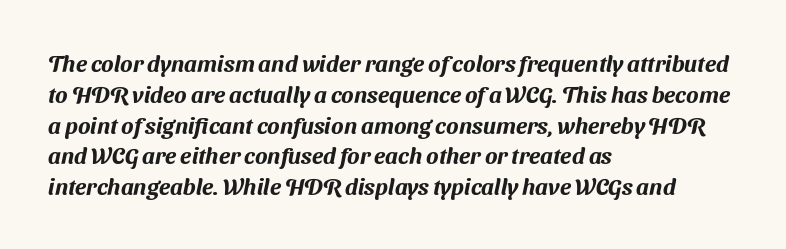
{"underline": "no", "align": "left", "line_spacing": "normal", "line_spacing_ratio": 1.34, "letter_spacing": "normal", "letter_spacing_em": 0.0, "glyph_px": 23}
